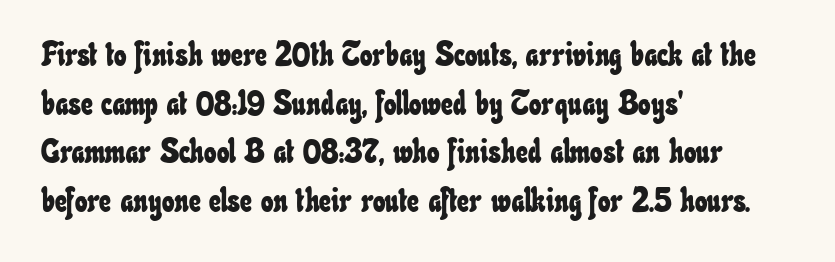
{"width": "condensed", "stroke_contrast": "low", "x_height": "small", "monospaced": "no", "underline": "no", "align": "left", "line_spacing": "normal", "line_spacing_ratio": 1.47, "letter_spacing": "normal", "letter_spacing_em": 0.0, "glyph_px": 33}
